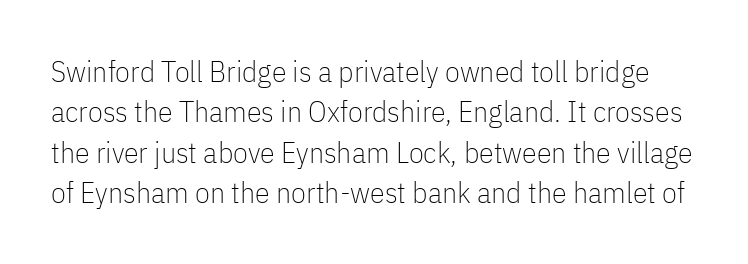
The image shows 30 px thin, condensed sans-serif type, upright; set normal line spacing (1.35x), normal letter spacing, not underlined; low stroke contrast and a medium x-height.
